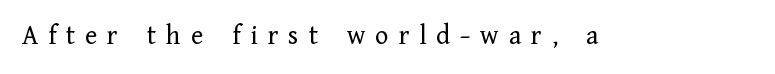
Q: Is the text bold? A: No.
Q: Is the text italic (slanted)? A: No, it is upright.
Q: Is the typeface a serif or a sans-serif typeface? A: Serif.
Q: Is the text underlined? A: No.
Q: Is the spacing between letters normal or unusually wide? A: Unusually wide.
Q: Width (condensed, normal, or wide)? A: Normal.
Q: Stroke contrast? A: Low.
Q: x-height? A: Medium.
Q: Monospaced? A: No.
